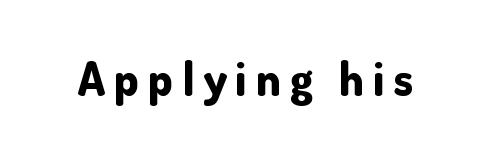
{"serif": "no", "italic": "no", "bold": "yes", "weight": "bold", "width": "normal", "stroke_contrast": "low", "x_height": "small", "monospaced": "no", "underline": "no", "glyph_px": 47}
